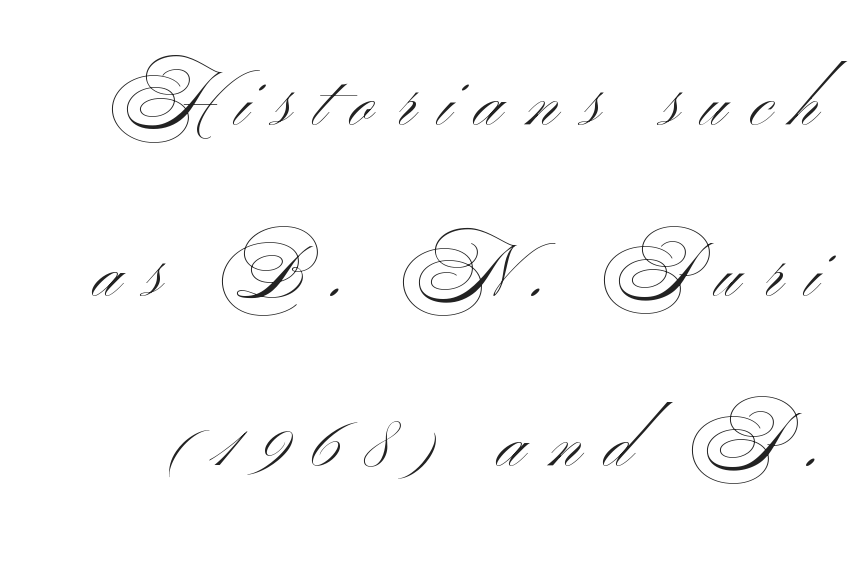
The line-height multiplier appears high, well above default. Caption: expanded tracking, letters set apart. Typographically, this falls in the sans-serif category. The typeface has the unassuming heft of standard copy or less. Descender tails drop into unmarked territory.
